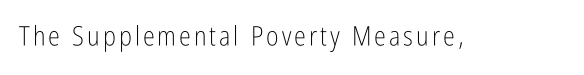
The space directly below the letters is spotless. The letters look calm and open, with moderate or lighter stems. Notice how the stems are strictly vertical — no italics here.
